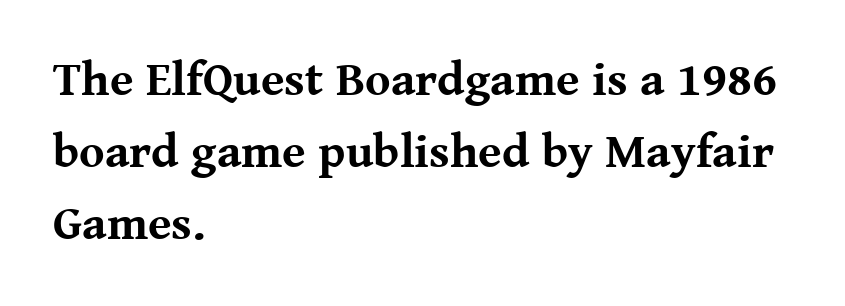
The image shows 48 px bold serif type, upright; set left-aligned, normal line spacing (1.5x), normal letter spacing, not underlined; medium stroke contrast and a medium x-height.
